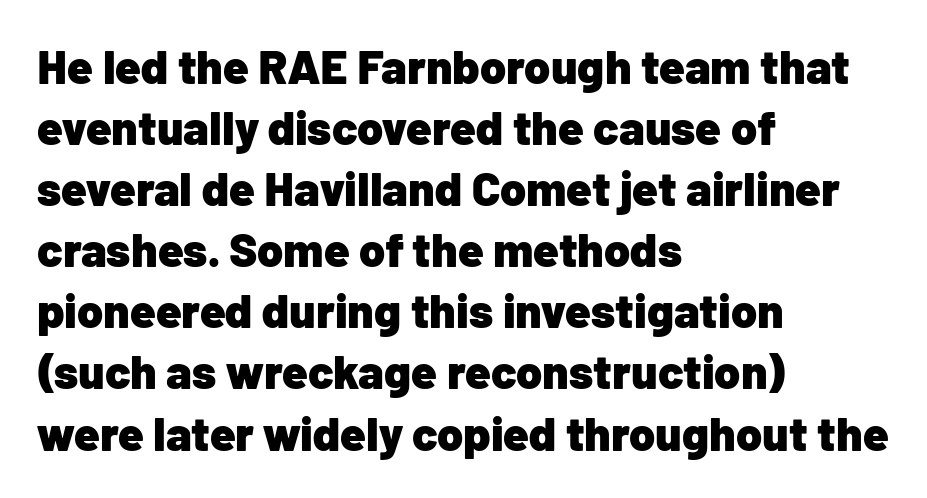
Horizontally, the lines are justified to the leading edge only. Honestly, there is no underline to notice here at all. Ordinary non-slanted type is in use. This sample uses a sans-serif face. The lines sit at an ordinary, default distance from one another.
